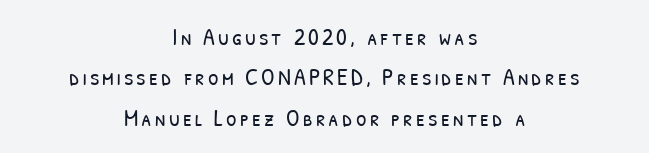
{"bold": "no", "underline": "no", "align": "center", "line_spacing": "normal", "line_spacing_ratio": 1.68, "glyph_px": 24}
